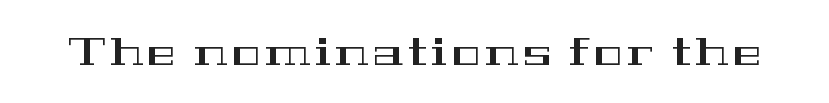
The image shows 38 px wide serif type, upright; set not underlined; high stroke contrast and a medium x-height.
